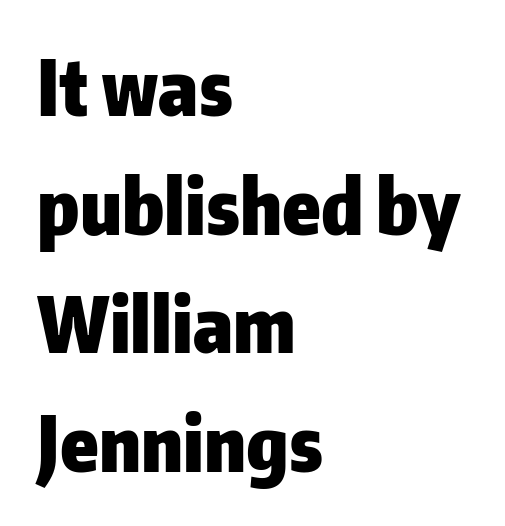
Q: Is the text bold? A: Yes.
Q: Is the text italic (slanted)? A: No, it is upright.
Q: Is the typeface a serif or a sans-serif typeface? A: Sans-serif.
Q: Is the text underlined? A: No.
Q: How is the paragraph aligned? A: Left-aligned.
Q: Is the spacing between letters normal or unusually wide? A: Normal.
Q: Is the spacing between lines tight, normal or loose? A: Normal.
Q: Width (condensed, normal, or wide)? A: Normal.
Q: Stroke contrast? A: Low.
Q: x-height? A: Medium.
Q: Monospaced? A: No.
